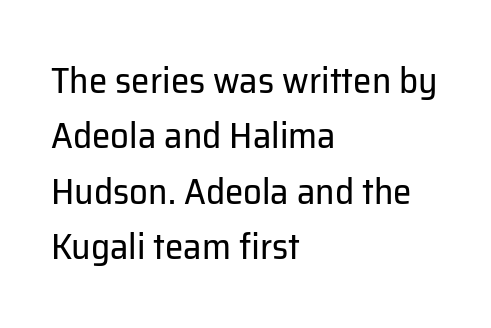
The image shows 37 px regular-weight sans-serif type, upright; set left-aligned, normal line spacing (1.5x), normal letter spacing, not underlined; low stroke contrast and a medium x-height.
